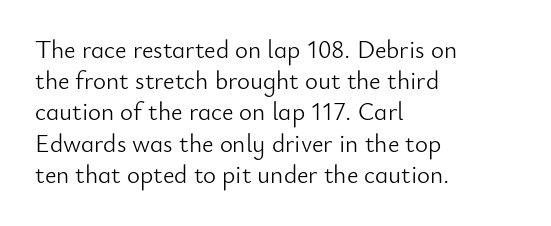
{"italic": "no", "bold": "no", "underline": "no", "align": "left", "line_spacing": "normal", "line_spacing_ratio": 1.25, "letter_spacing": "normal", "letter_spacing_em": 0.0, "glyph_px": 25}
